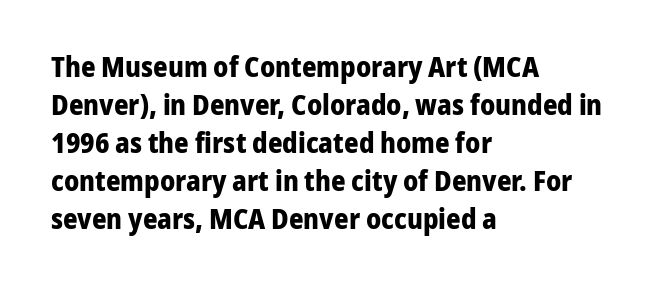
The image shows 28 px bold sans-serif type, upright; set left-aligned, normal line spacing (1.36x), normal letter spacing, not underlined; low stroke contrast and a medium x-height.
